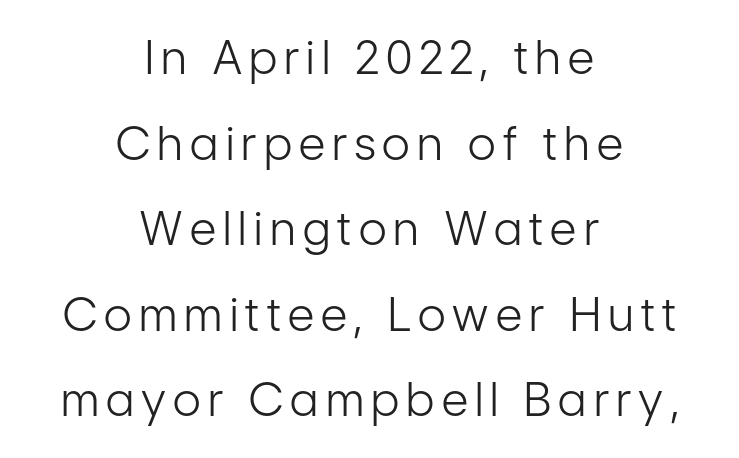
{"serif": "no", "italic": "no", "bold": "no", "weight": "light", "width": "condensed", "stroke_contrast": "low", "x_height": "medium", "monospaced": "no", "underline": "no", "align": "center", "line_spacing_ratio": 1.86, "glyph_px": 46}
